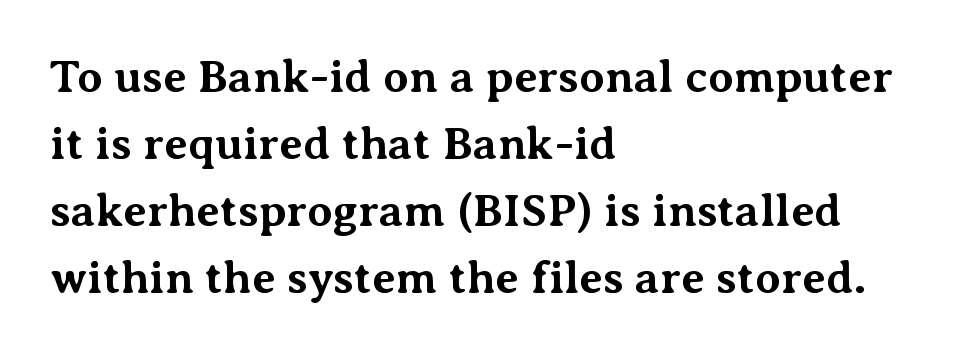
Q: Is the text bold? A: Yes.
Q: Is the text italic (slanted)? A: No, it is upright.
Q: Is the typeface a serif or a sans-serif typeface? A: Serif.
Q: Is the text underlined? A: No.
Q: How is the paragraph aligned? A: Left-aligned.
Q: Is the spacing between letters normal or unusually wide? A: Normal.
Q: Is the spacing between lines tight, normal or loose? A: Normal.
Q: Width (condensed, normal, or wide)? A: Normal.
Q: Stroke contrast? A: Medium.
Q: x-height? A: Medium.
Q: Monospaced? A: No.
